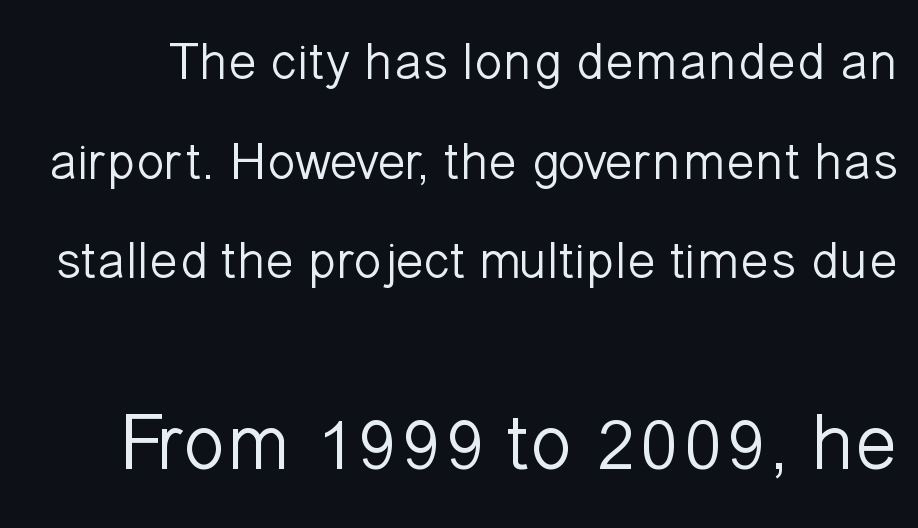
The image shows 79 px light sans-serif type, upright; set line spacing 1.88x, normal letter spacing, not underlined; the second (bottom) block is 1.49x larger; low stroke contrast and a medium x-height.
